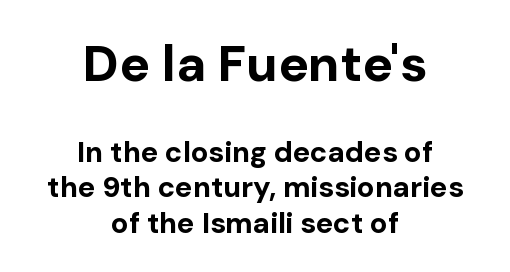
{"serif": "no", "italic": "no", "bold": "yes", "weight": "bold", "width": "normal", "stroke_contrast": "low", "x_height": "medium", "monospaced": "no", "underline": "no", "align": "center", "line_spacing_ratio": 1.22, "letter_spacing": "normal", "letter_spacing_em": 0.0, "larger_block": "first", "size_ratio": 1.76, "glyph_px": 51}
